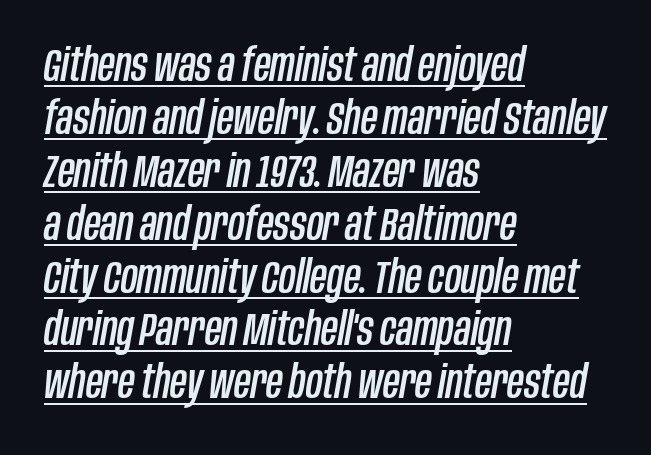
Nothing unusual about the tracking: characters are spaced as the font intends. Varying glyph widths throughout — classic text-font behaviour. One-word summary of the alignment: left. In terms of posture, this sample is oblique. The rendering uses the underline text-decoration.
